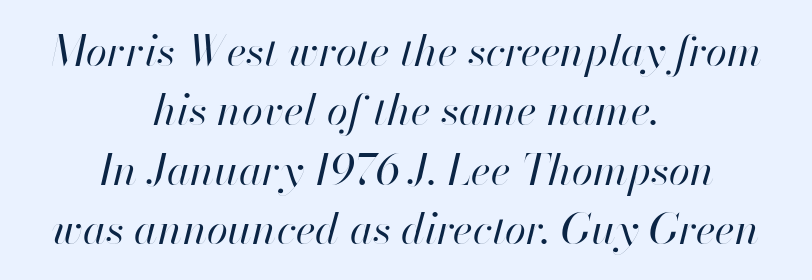
{"italic": "yes", "lean": "right", "slant_degrees": 13, "bold": "no", "weight": "regular", "width": "normal", "stroke_contrast": "high", "x_height": "small", "monospaced": "no", "underline": "no", "align": "center", "line_spacing": "normal", "line_spacing_ratio": 1.38, "letter_spacing": "normal", "letter_spacing_em": 0.0, "glyph_px": 43}
